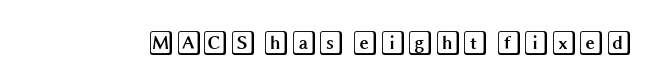
{"italic": "no", "underline": "no", "letter_spacing": "normal", "letter_spacing_em": 0.0, "glyph_px": 25}
